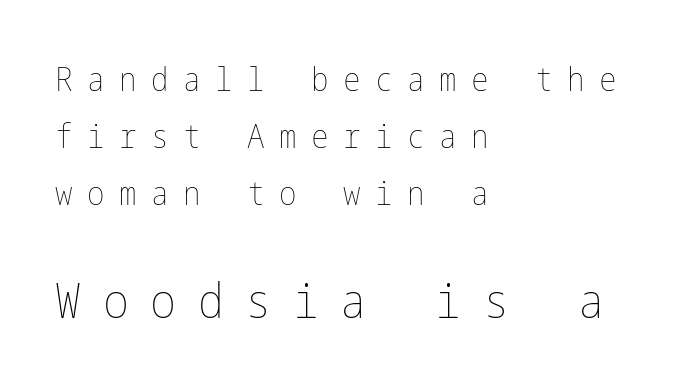
The image shows 49 px thin, condensed type, upright; set left-aligned, line spacing 1.73x, unusually wide letter spacing (+0.44 em), not underlined; the second (bottom) block is 1.48x larger; low stroke contrast and a medium x-height.
